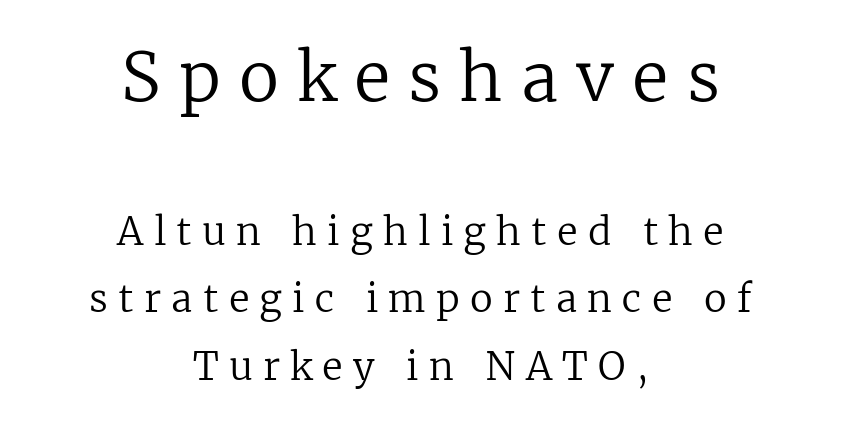
The image shows 67 px regular-weight serif type, upright; set centered, line spacing 1.77x, unusually wide letter spacing (+0.27 em), not underlined; the first (top) block is 1.76x larger; low stroke contrast and a medium x-height.
